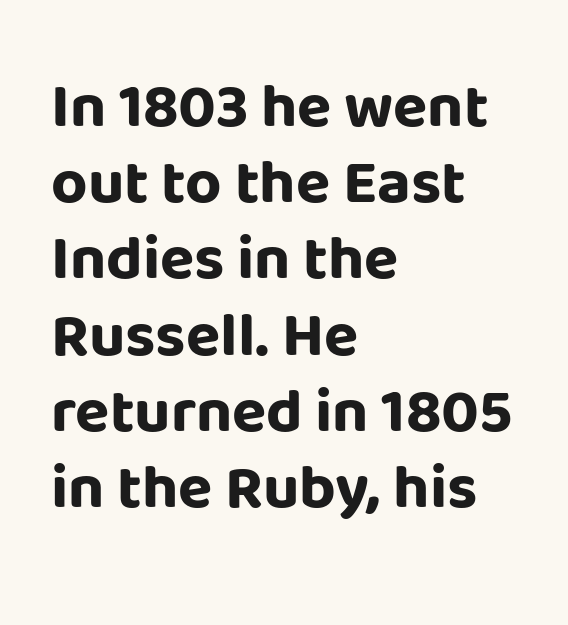
The image shows 63 px bold sans-serif type, upright; set left-aligned, line spacing 1.21x, normal letter spacing, not underlined; low stroke contrast and a large x-height.
